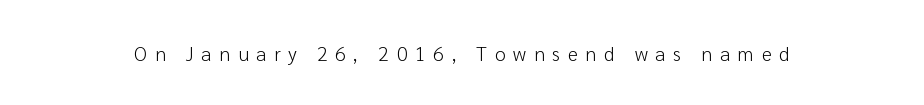
The typesetting does not lean heavy: it is not bold. Lines of text with bare space underneath. The font's upright variant was chosen for this text. Is the letter spacing exaggerated? Yes — the characters are pushed far apart.
